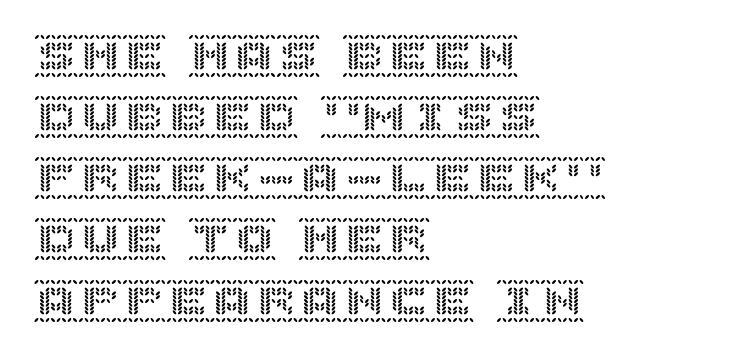
The image shows 44 px text type, upright; set left-aligned, normal line spacing (1.39x), normal letter spacing, not underlined; a large x-height.
